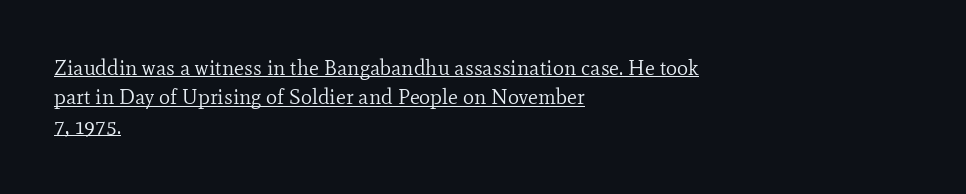
Q: Is the text bold? A: No.
Q: Is the text italic (slanted)? A: No, it is upright.
Q: Is the text underlined? A: Yes.
Q: How is the paragraph aligned? A: Left-aligned.
Q: Is the spacing between letters normal or unusually wide? A: Normal.
Q: Is the spacing between lines tight, normal or loose? A: Normal.
